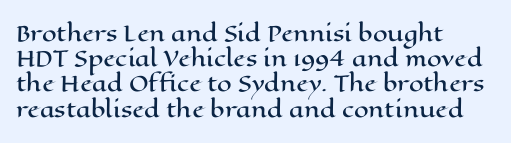
Q: Is the text italic (slanted)? A: No, it is upright.
Q: Is the text underlined? A: No.
Q: How is the paragraph aligned? A: Left-aligned.
Q: Is the spacing between letters normal or unusually wide? A: Normal.
